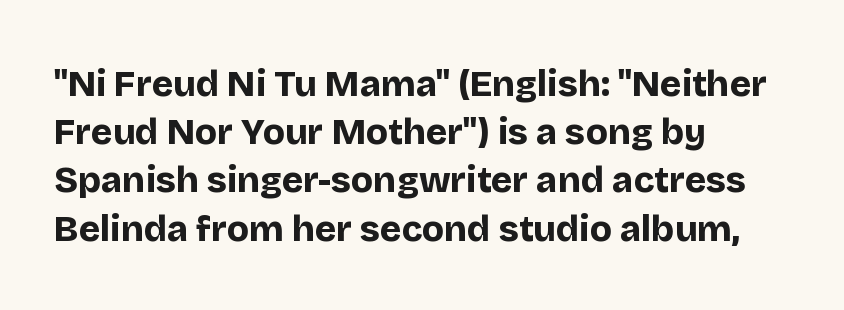
The axis of the letterforms is exactly vertical. Emphasis by weight is at full strength: bold. The ragged edge is on the right, which tells us the setting is flush left. Does extra space separate the letters? No, they use regular spacing. The words here are not underlined.
